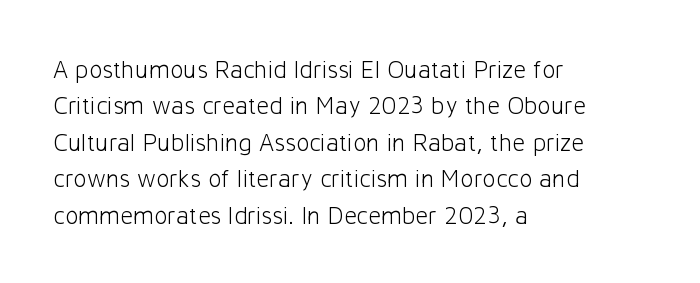
{"italic": "no", "bold": "no", "underline": "no", "align": "left", "line_spacing": "normal", "line_spacing_ratio": 1.46, "letter_spacing": "normal", "letter_spacing_em": 0.0, "glyph_px": 25}
